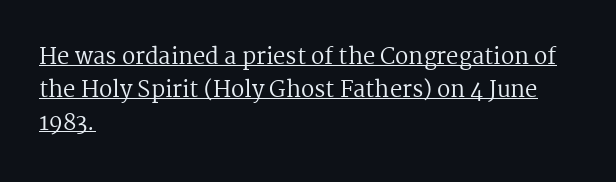
The image shows 22 px text type, upright; set left-aligned, normal line spacing (1.49x), normal letter spacing, underlined.
